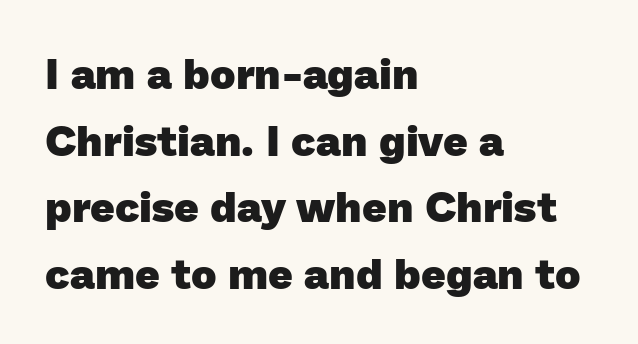
Q: Is the text bold? A: Yes.
Q: Is the typeface a serif or a sans-serif typeface? A: Sans-serif.
Q: Is the text underlined? A: No.
Q: How is the paragraph aligned? A: Left-aligned.
Q: Is the spacing between letters normal or unusually wide? A: Normal.
Q: Is the spacing between lines tight, normal or loose? A: Normal.
Q: Width (condensed, normal, or wide)? A: Normal.
Q: Stroke contrast? A: Low.
Q: x-height? A: Medium.
Q: Monospaced? A: No.
